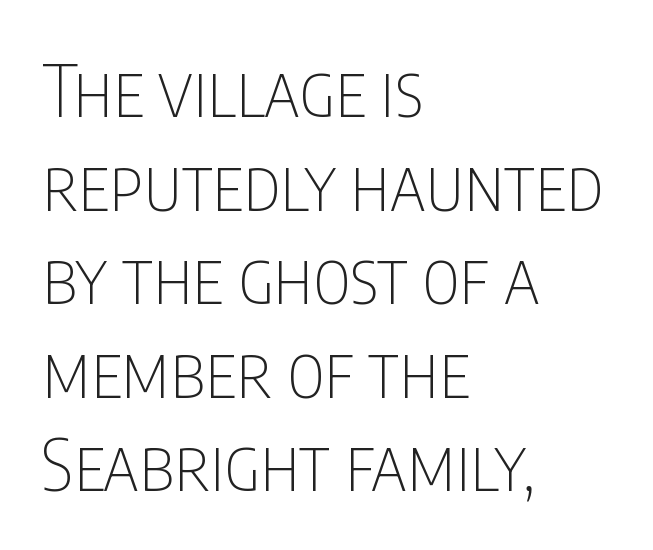
{"serif": "no", "italic": "no", "bold": "no", "weight": "thin", "width": "condensed", "stroke_contrast": "low", "x_height": "large", "monospaced": "no", "underline": "no", "align": "left", "line_spacing": "normal", "line_spacing_ratio": 1.3, "letter_spacing": "normal", "letter_spacing_em": 0.0, "glyph_px": 72}
